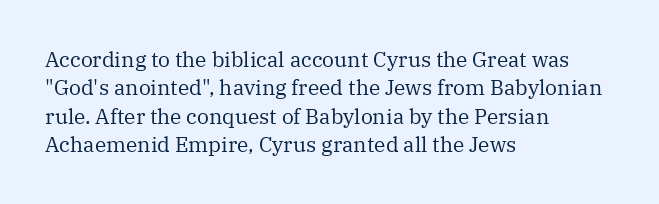
Q: Is the text bold? A: No.
Q: Is the text italic (slanted)? A: No, it is upright.
Q: Is the text underlined? A: No.
Q: How is the paragraph aligned? A: Left-aligned.
Q: Is the spacing between letters normal or unusually wide? A: Normal.
Q: Is the spacing between lines tight, normal or loose? A: Normal.
